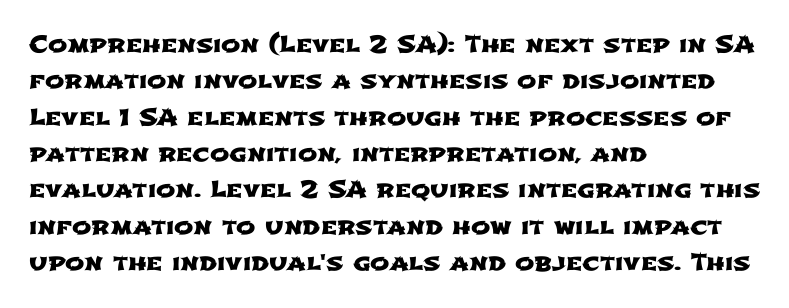
{"underline": "no", "align": "left", "line_spacing": "normal", "line_spacing_ratio": 1.58, "letter_spacing": "normal", "letter_spacing_em": 0.0, "glyph_px": 23}
